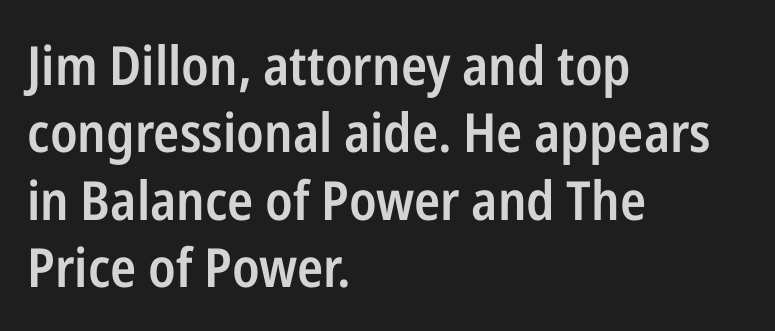
How would I describe the line gaps? Plain and ordinary. Unlike a traditional serif, this face leaves its strokes unadorned. Is the type bold? Partly — it's a semibold, heavier than regular but not fully bold. Layout note: lines flush left.
